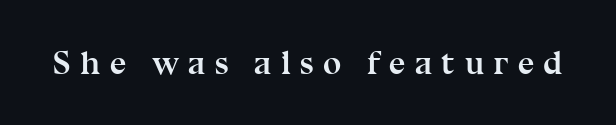
{"serif": "yes", "italic": "no", "bold": "yes", "weight": "semibold", "width": "normal", "stroke_contrast": "medium", "x_height": "medium", "monospaced": "no", "underline": "no", "letter_spacing": "wide", "letter_spacing_em": 0.28, "glyph_px": 33}
